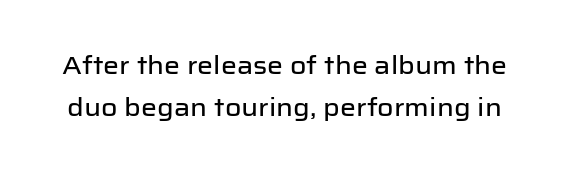
The image shows 25 px text type, upright; set normal line spacing (1.69x), normal letter spacing, not underlined.
